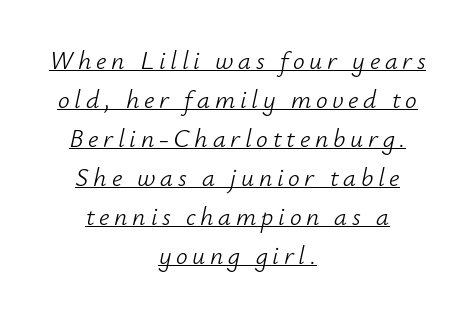
Check the space under the baseline: a stroke is drawn there. These glyphs show unthickened strokes, regular width or finer. Line spacing here is normal. Short and long lines alike share a common midpoint. Slant detected: the letters are inclined.
